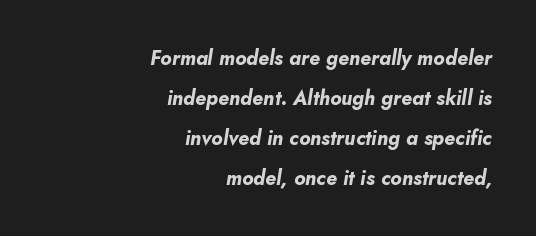
{"italic": "yes", "lean": "right", "slant_degrees": 10, "bold": "yes", "underline": "no", "align": "right", "line_spacing": "loose", "line_spacing_ratio": 2.0, "letter_spacing": "normal", "letter_spacing_em": 0.0, "glyph_px": 20}
